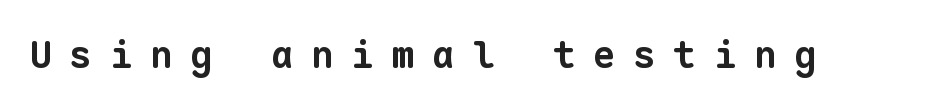
Q: Is the text bold? A: Yes.
Q: Is the typeface a serif or a sans-serif typeface? A: Sans-serif.
Q: Is the text underlined? A: No.
Q: Is the spacing between letters normal or unusually wide? A: Unusually wide.
Q: Width (condensed, normal, or wide)? A: Normal.
Q: Stroke contrast? A: Low.
Q: x-height? A: Medium.
Q: Monospaced? A: Yes.
